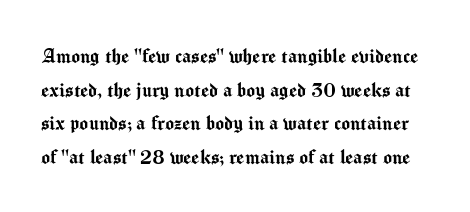
The image shows 23 px text type, upright; set normal line spacing (1.46x), normal letter spacing, not underlined.
